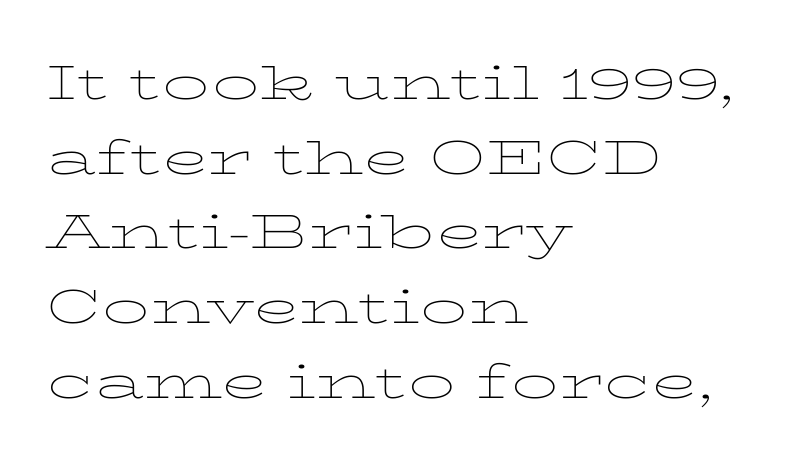
Posture: upright roman. The rendering keeps characters at their native spacing. The leading is moderate, giving the passage an even texture. This is not heavy type; no bold has been used. Letters rest on an invisible, unmarked baseline.
